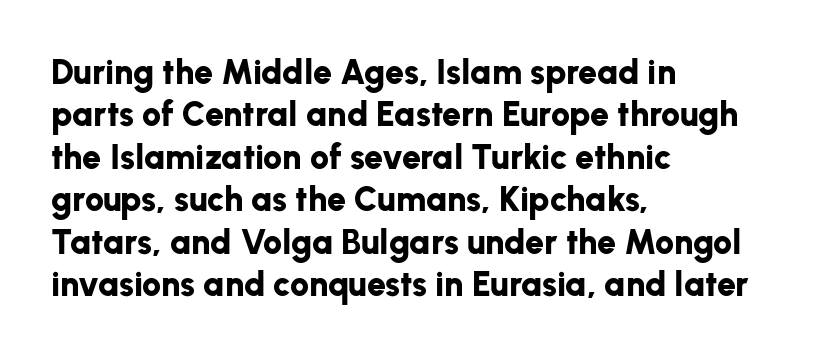
Q: Is the text bold? A: Yes.
Q: Is the text italic (slanted)? A: No, it is upright.
Q: Is the typeface a serif or a sans-serif typeface? A: Sans-serif.
Q: Is the text underlined? A: No.
Q: How is the paragraph aligned? A: Left-aligned.
Q: Is the spacing between letters normal or unusually wide? A: Normal.
Q: Is the spacing between lines tight, normal or loose? A: Normal.
Q: Width (condensed, normal, or wide)? A: Normal.
Q: Stroke contrast? A: Low.
Q: x-height? A: Medium.
Q: Monospaced? A: No.
